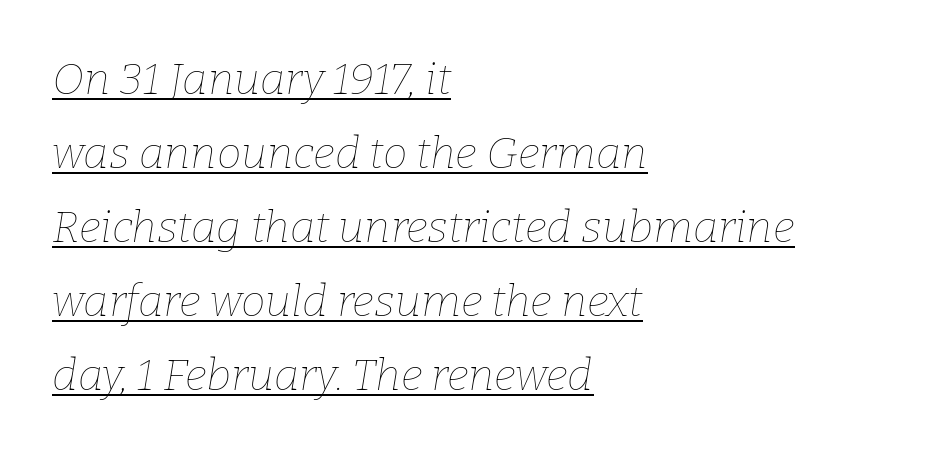
The image shows 44 px thin type, italic (leaning right); set left-aligned, normal line spacing (1.68x), normal letter spacing, underlined; low stroke contrast and a medium x-height.
